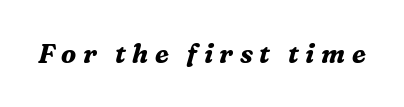
{"italic": "yes", "lean": "right", "slant_degrees": 16, "bold": "yes", "underline": "no", "letter_spacing": "wide", "letter_spacing_em": 0.25, "glyph_px": 26}
